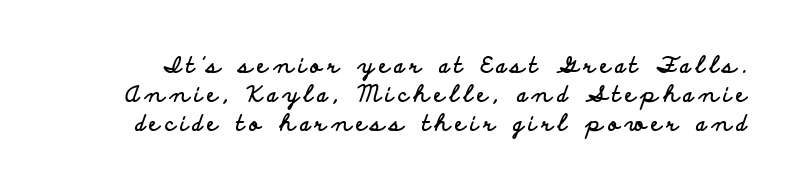
{"bold": "yes", "underline": "no", "line_spacing": "normal", "line_spacing_ratio": 1.31, "letter_spacing": "wide", "letter_spacing_em": 0.23, "glyph_px": 22}
